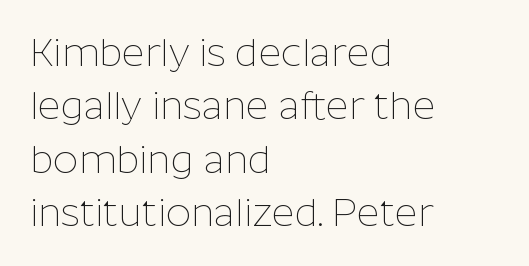
{"serif": "no", "italic": "no", "bold": "no", "weight": "thin", "width": "normal", "stroke_contrast": "low", "x_height": "medium", "monospaced": "no", "underline": "no", "align": "left", "line_spacing": "normal", "line_spacing_ratio": 1.37, "letter_spacing": "normal", "letter_spacing_em": 0.0, "glyph_px": 39}
